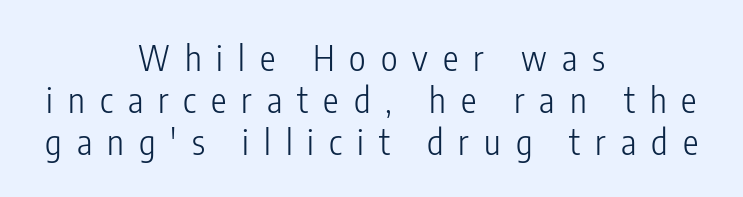
Q: Is the text bold? A: No.
Q: Is the text italic (slanted)? A: No, it is upright.
Q: Is the typeface a serif or a sans-serif typeface? A: Sans-serif.
Q: Is the text underlined? A: No.
Q: How is the paragraph aligned? A: Centered.
Q: Is the spacing between letters normal or unusually wide? A: Unusually wide.
Q: Width (condensed, normal, or wide)? A: Condensed.
Q: Stroke contrast? A: Low.
Q: x-height? A: Medium.
Q: Monospaced? A: No.
